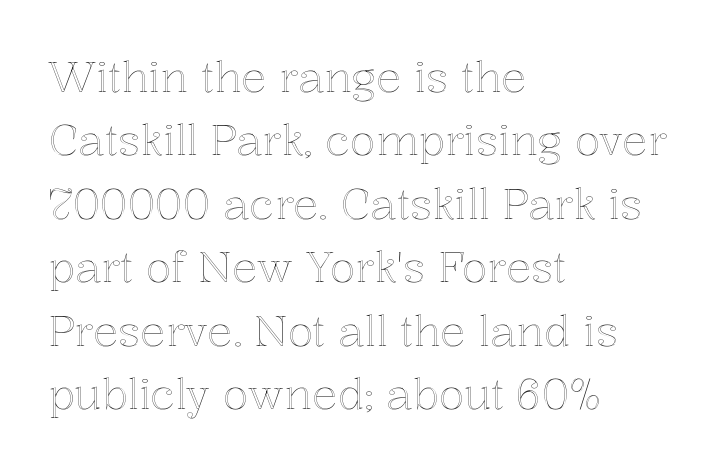
{"italic": "no", "width": "normal", "x_height": "medium", "monospaced": "no", "underline": "no", "align": "left", "line_spacing": "normal", "line_spacing_ratio": 1.51, "letter_spacing": "normal", "letter_spacing_em": 0.0, "glyph_px": 42}
